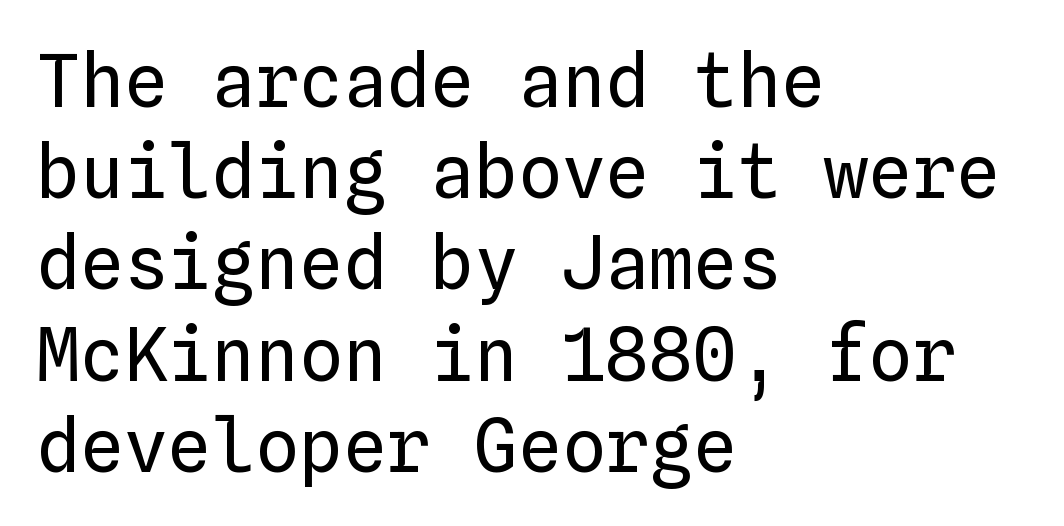
Unbolded letterforms with no extra heft. Tall strokes in this sample are plumb rather than angled. The line-height multiplier appears to be the usual default. All the whitespace from short lines collects on the right.
